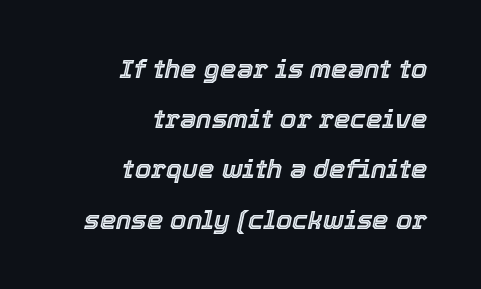
Q: Is the text italic (slanted)? A: Yes, it leans right by about 12 degrees.
Q: Is the text underlined? A: No.
Q: How is the paragraph aligned? A: Right-aligned.
Q: Is the spacing between letters normal or unusually wide? A: Normal.
Q: Is the spacing between lines tight, normal or loose? A: Loose.
